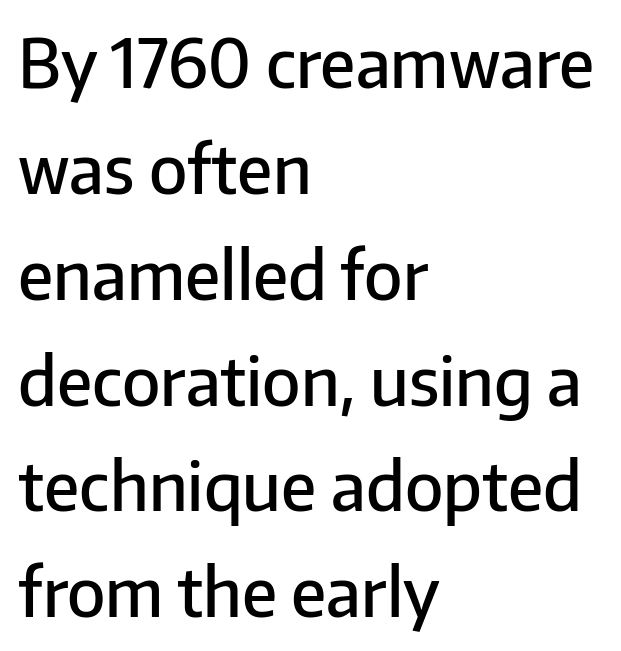
The image shows 67 px semibold sans-serif type, upright; set left-aligned, normal line spacing (1.58x), normal letter spacing, not underlined; low stroke contrast and a medium x-height.
